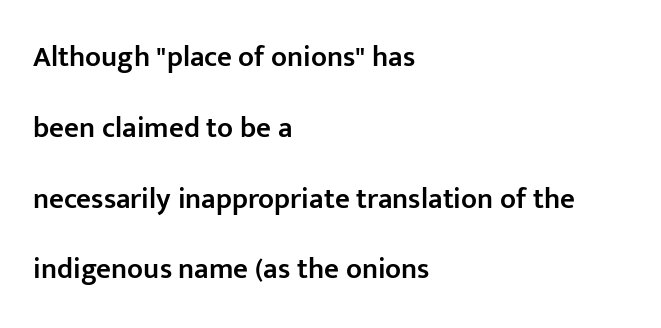
Q: Is the text bold? A: Semi-bold.
Q: Is the text italic (slanted)? A: No, it is upright.
Q: Is the typeface a serif or a sans-serif typeface? A: Sans-serif.
Q: Is the text underlined? A: No.
Q: How is the paragraph aligned? A: Left-aligned.
Q: Is the spacing between letters normal or unusually wide? A: Normal.
Q: Is the spacing between lines tight, normal or loose? A: Loose.
Q: Width (condensed, normal, or wide)? A: Normal.
Q: Stroke contrast? A: Low.
Q: x-height? A: Medium.
Q: Monospaced? A: No.
